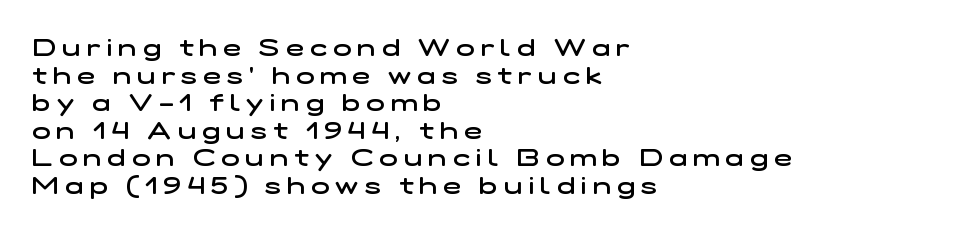
Q: Is the text bold? A: Semi-bold.
Q: Is the text underlined? A: No.
Q: How is the paragraph aligned? A: Left-aligned.
Q: Is the spacing between letters normal or unusually wide? A: Unusually wide.
Q: Is the spacing between lines tight, normal or loose? A: Tight.
